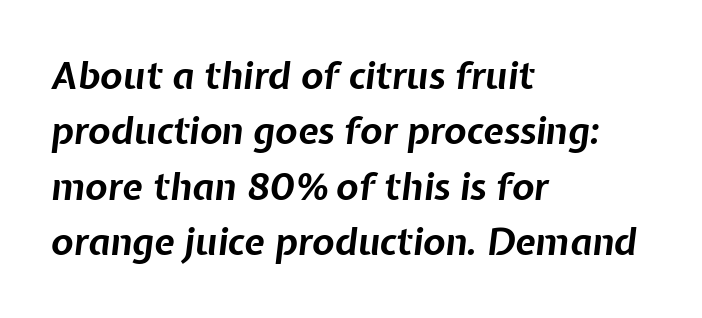
{"italic": "yes", "lean": "right", "slant_degrees": 7, "bold": "yes", "weight": "bold", "width": "normal", "stroke_contrast": "low", "x_height": "medium", "monospaced": "no", "underline": "no", "align": "left", "line_spacing": "normal", "line_spacing_ratio": 1.5, "letter_spacing": "normal", "letter_spacing_em": 0.0, "glyph_px": 37}
